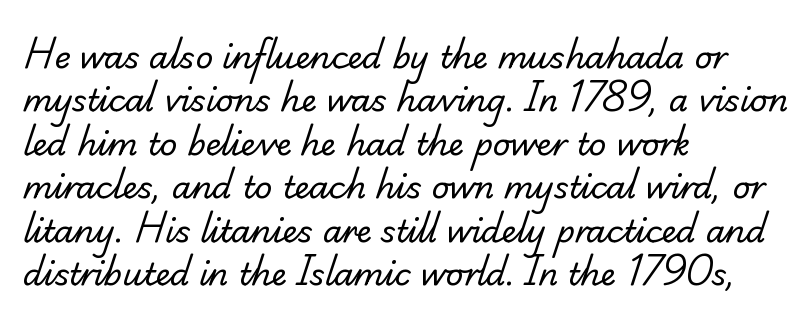
{"serif": "yes", "bold": "no", "weight": "regular", "width": "normal", "stroke_contrast": "low", "x_height": "small", "monospaced": "no", "underline": "no", "align": "left", "line_spacing": "normal", "line_spacing_ratio": 1.4, "letter_spacing": "normal", "letter_spacing_em": 0.0, "glyph_px": 31}
